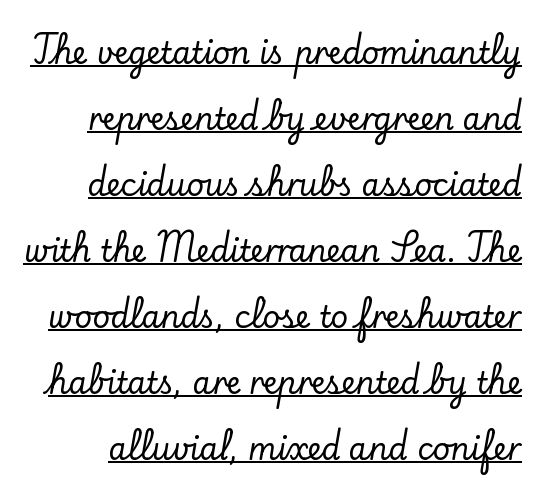
The image shows 30 px serif type; set loose line spacing (2.2x), normal letter spacing, underlined; low stroke contrast and a small x-height.
